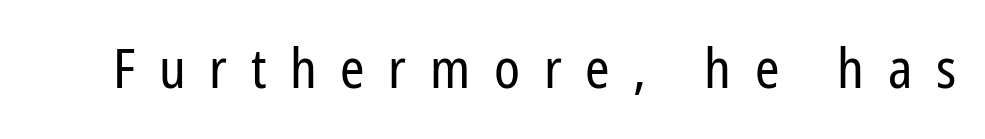
Every character sits straight up, as roman type does. Does extra space separate the letters? Yes, quite a lot of it. A typesetter would call this proportional, since set widths differ per character. Unbolded letterforms with no extra heft. This rendering employs a face without finishing strokes, i.e., a sans-serif. The space beneath each line is pristine and unruled.
